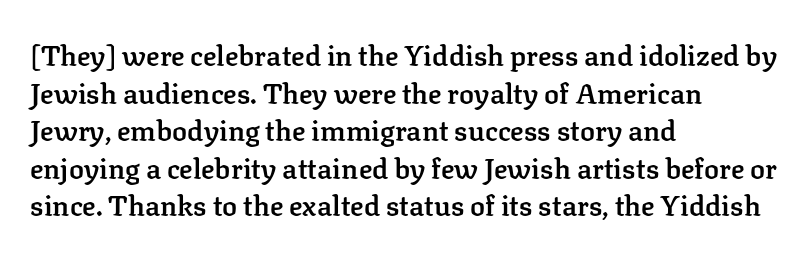
{"serif": "yes", "italic": "no", "bold": "semi", "weight": "semibold", "width": "normal", "stroke_contrast": "low", "x_height": "medium", "monospaced": "no", "underline": "no", "align": "left", "line_spacing": "normal", "line_spacing_ratio": 1.34, "letter_spacing": "normal", "letter_spacing_em": 0.0, "glyph_px": 28}
